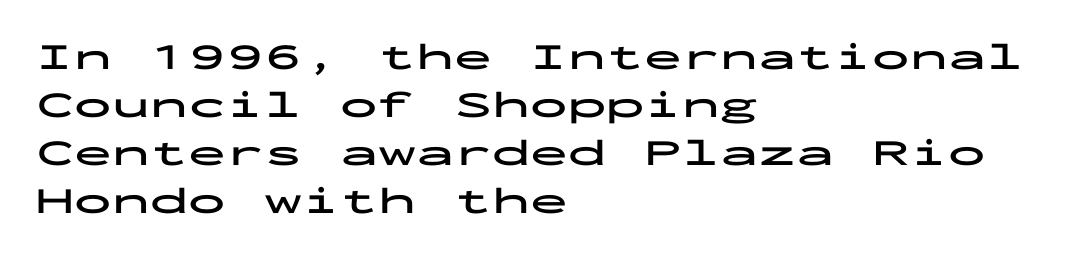
{"serif": "no", "italic": "no", "bold": "yes", "weight": "bold", "width": "wide", "stroke_contrast": "low", "x_height": "medium", "monospaced": "yes", "underline": "no", "align": "left", "line_spacing": "normal", "line_spacing_ratio": 1.26, "letter_spacing": "normal", "letter_spacing_em": 0.0, "glyph_px": 38}
